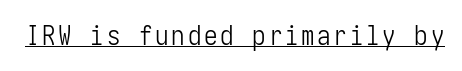
The image shows 27 px text type, upright; set underlined.
